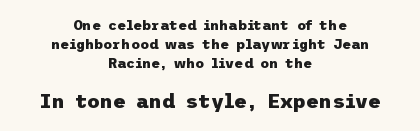
In terms of letterspacing, this is plain default setting. Check under the words: just untouched page. Does the lettering tilt? It doesn't — this is upright. How heavy is the stroke? Heavy — this is a bold. Compare the two chunks: the lower has the greater cap height.
